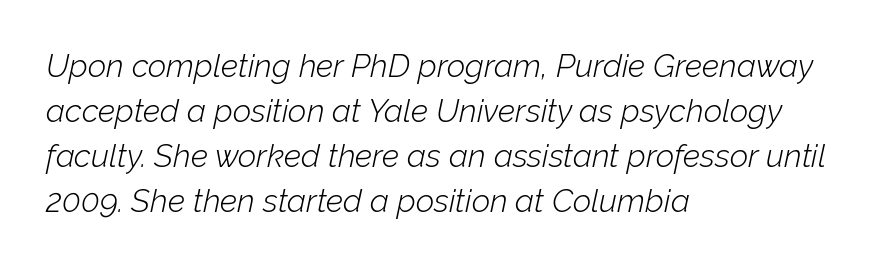
Q: Is the text bold? A: No.
Q: Is the text italic (slanted)? A: Yes, it leans right by about 12 degrees.
Q: Is the text underlined? A: No.
Q: How is the paragraph aligned? A: Left-aligned.
Q: Is the spacing between letters normal or unusually wide? A: Normal.
Q: Is the spacing between lines tight, normal or loose? A: Normal.
Q: Width (condensed, normal, or wide)? A: Normal.
Q: Stroke contrast? A: Low.
Q: x-height? A: Medium.
Q: Monospaced? A: No.
